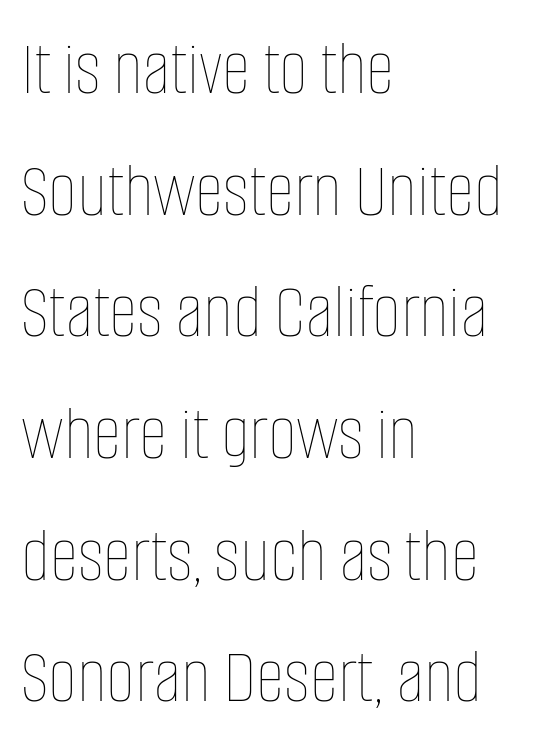
{"italic": "no", "bold": "no", "weight": "thin", "width": "condensed", "stroke_contrast": "low", "x_height": "large", "monospaced": "no", "underline": "no", "align": "left", "line_spacing": "normal", "line_spacing_ratio": 1.54, "letter_spacing": "normal", "letter_spacing_em": 0.0, "glyph_px": 79}
